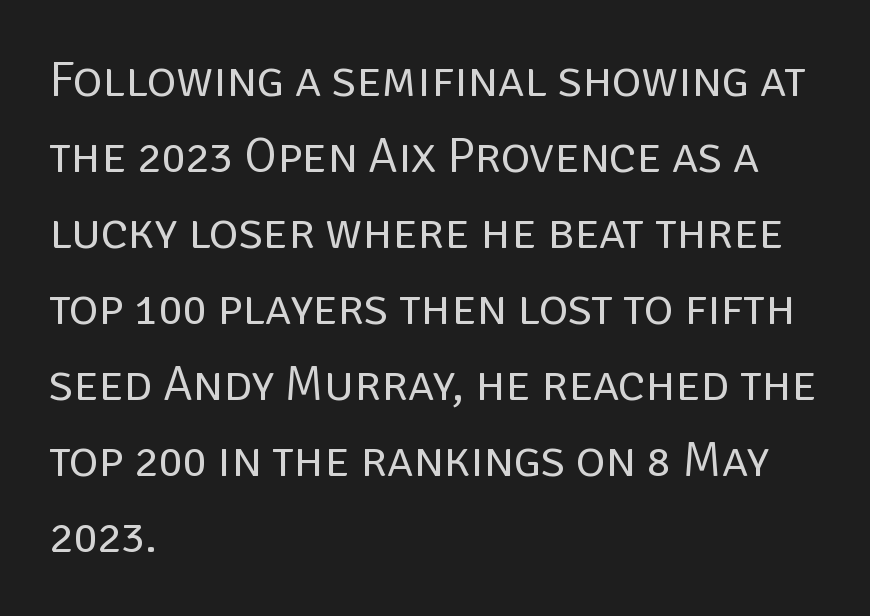
The image shows 50 px regular-weight sans-serif type, upright; set left-aligned, normal line spacing (1.52x), normal letter spacing, not underlined; low stroke contrast and a large x-height.
